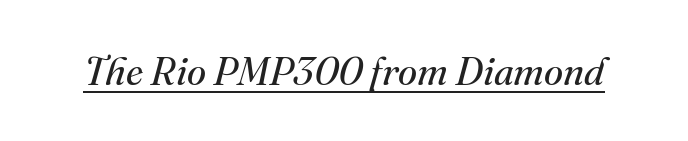
Characters follow at the spacing the type designer built in. The rendering uses natural spacing where letterforms have individual widths. These lines were composed using italics. The passage shown is not bold in any degree.
